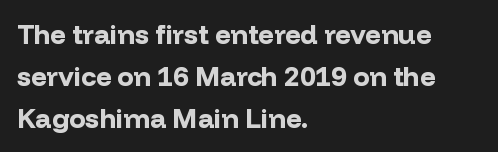
The image shows 27 px bold type, upright; set left-aligned, normal line spacing (1.55x), normal letter spacing, not underlined.
